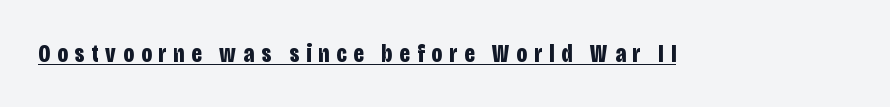
The image shows 25 px bold type, upright; set unusually wide letter spacing (+0.28 em), underlined.
